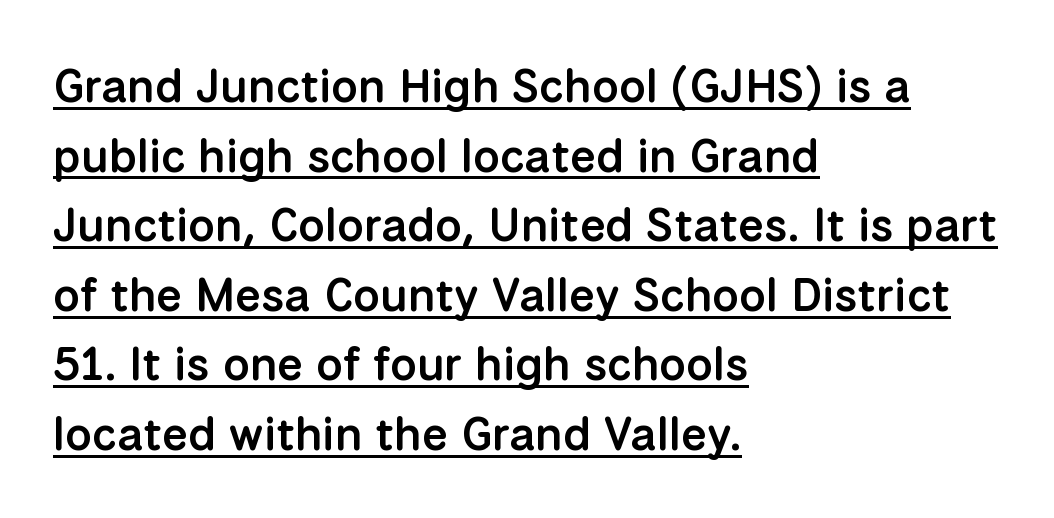
Q: Is the text bold? A: Semi-bold.
Q: Is the text italic (slanted)? A: No, it is upright.
Q: Is the typeface a serif or a sans-serif typeface? A: Sans-serif.
Q: Is the text underlined? A: Yes.
Q: How is the paragraph aligned? A: Left-aligned.
Q: Is the spacing between letters normal or unusually wide? A: Normal.
Q: Is the spacing between lines tight, normal or loose? A: Normal.
Q: Width (condensed, normal, or wide)? A: Normal.
Q: Stroke contrast? A: Low.
Q: x-height? A: Medium.
Q: Monospaced? A: No.
